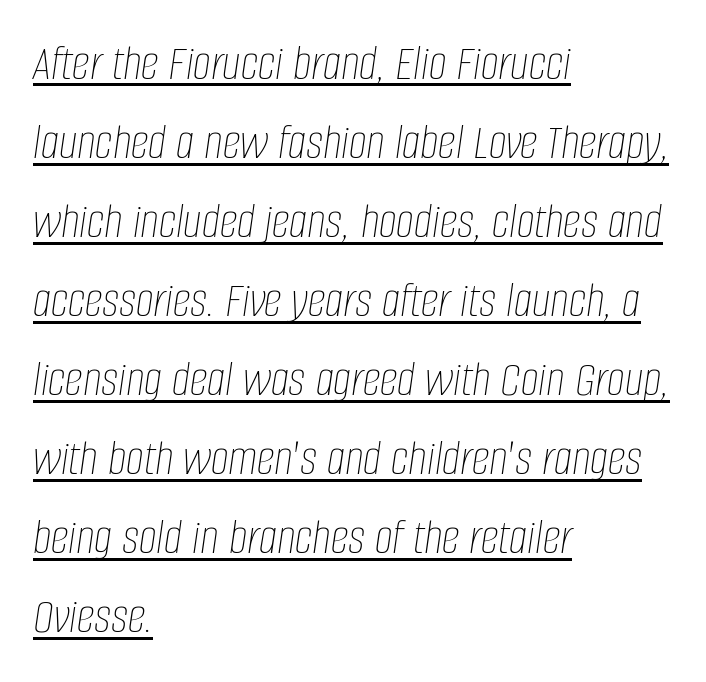
Q: Is the text bold? A: No.
Q: Is the text italic (slanted)? A: Yes, it leans right by about 8 degrees.
Q: Is the text underlined? A: Yes.
Q: How is the paragraph aligned? A: Left-aligned.
Q: Is the spacing between letters normal or unusually wide? A: Normal.
Q: Is the spacing between lines tight, normal or loose? A: Normal.
Q: Width (condensed, normal, or wide)? A: Condensed.
Q: Stroke contrast? A: Low.
Q: x-height? A: Large.
Q: Monospaced? A: No.
